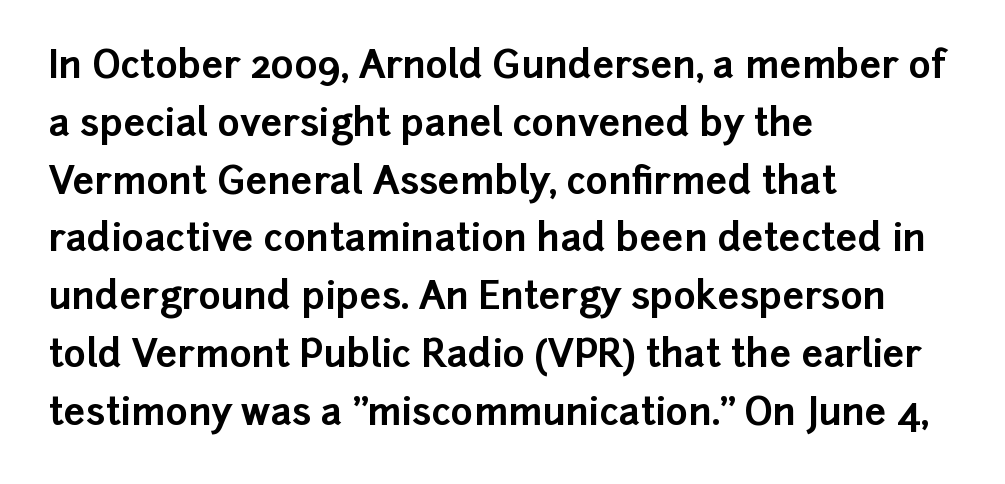
{"serif": "no", "italic": "no", "bold": "yes", "weight": "bold", "width": "normal", "stroke_contrast": "low", "x_height": "medium", "monospaced": "no", "underline": "no", "align": "left", "line_spacing": "normal", "line_spacing_ratio": 1.52, "letter_spacing": "normal", "letter_spacing_em": 0.0, "glyph_px": 38}
